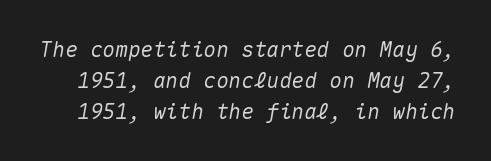
The image shows 21 px text type, italic (leaning right); set normal line spacing (1.47x), normal letter spacing, not underlined.
